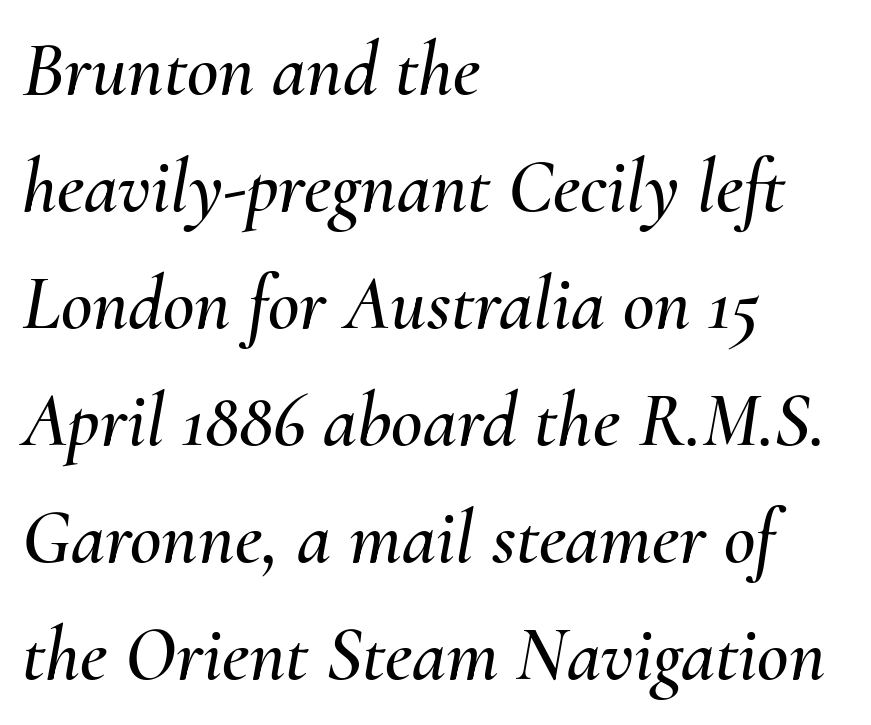
The image shows 77 px text type, italic (leaning right); set left-aligned, normal line spacing (1.52x), normal letter spacing, not underlined; medium stroke contrast and a small x-height.
